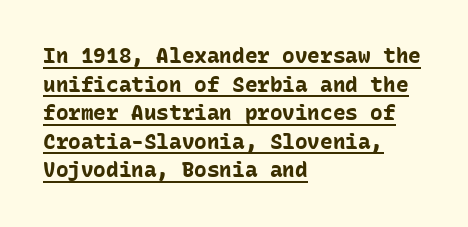
Q: Is the text bold? A: Yes.
Q: Is the text italic (slanted)? A: No, it is upright.
Q: Is the text underlined? A: Yes.
Q: How is the paragraph aligned? A: Left-aligned.
Q: Is the spacing between letters normal or unusually wide? A: Normal.
Q: Is the spacing between lines tight, normal or loose? A: Normal.
